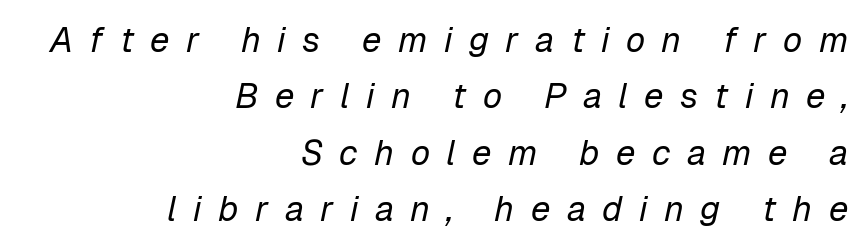
{"italic": "yes", "lean": "right", "slant_degrees": 12, "bold": "no", "weight": "regular", "width": "normal", "stroke_contrast": "low", "x_height": "medium", "monospaced": "no", "underline": "no", "align": "right", "line_spacing": "normal", "line_spacing_ratio": 1.61, "letter_spacing": "wide", "letter_spacing_em": 0.47, "glyph_px": 35}
